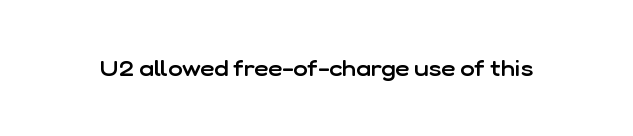
{"italic": "no", "bold": "semi", "underline": "no", "letter_spacing": "normal", "letter_spacing_em": 0.0, "glyph_px": 22}
